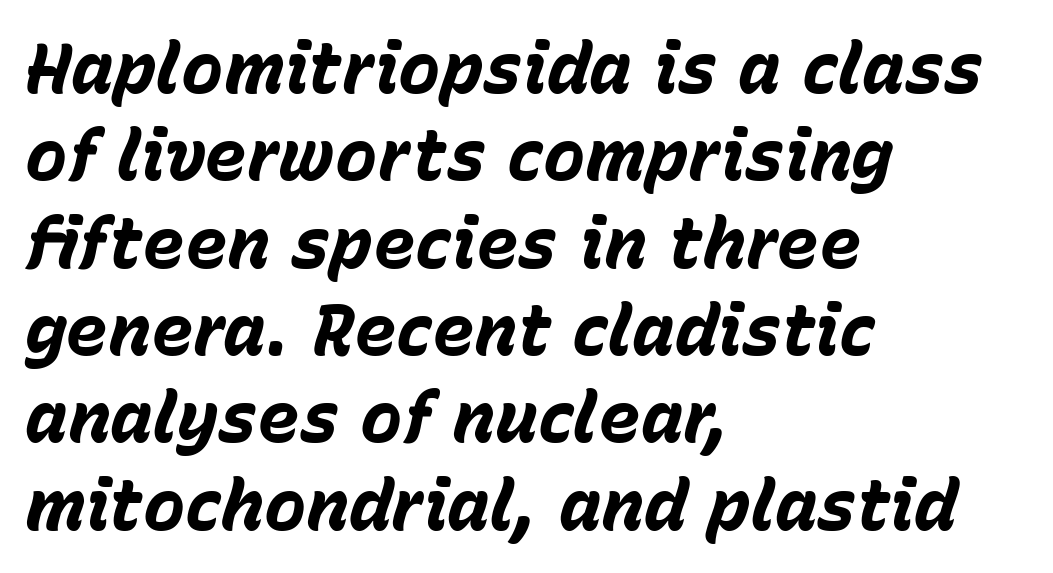
The image shows 71 px bold type, italic (leaning right); set left-aligned, line spacing 1.23x, normal letter spacing, not underlined; low stroke contrast and a medium x-height.
